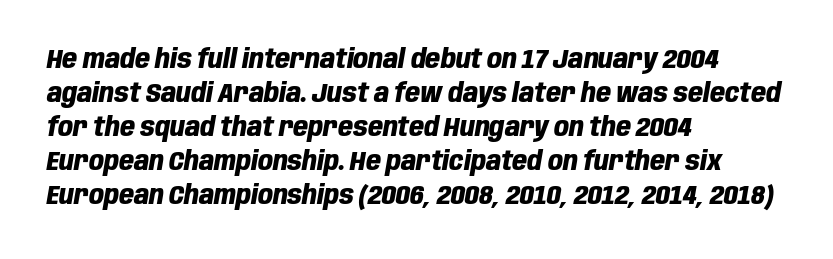
{"italic": "yes", "lean": "right", "slant_degrees": 10, "bold": "yes", "underline": "no", "align": "left", "line_spacing": "normal", "line_spacing_ratio": 1.31, "letter_spacing": "normal", "letter_spacing_em": 0.0, "glyph_px": 26}
